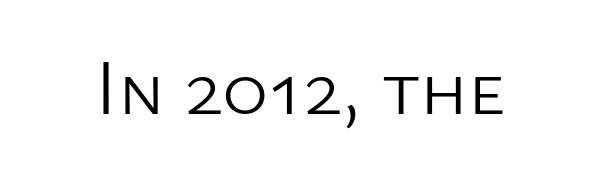
Q: Is the text bold? A: No.
Q: Is the text italic (slanted)? A: No, it is upright.
Q: Is the typeface a serif or a sans-serif typeface? A: Sans-serif.
Q: Is the text underlined? A: No.
Q: Is the spacing between letters normal or unusually wide? A: Normal.
Q: Width (condensed, normal, or wide)? A: Normal.
Q: Stroke contrast? A: Low.
Q: x-height? A: Medium.
Q: Monospaced? A: No.
